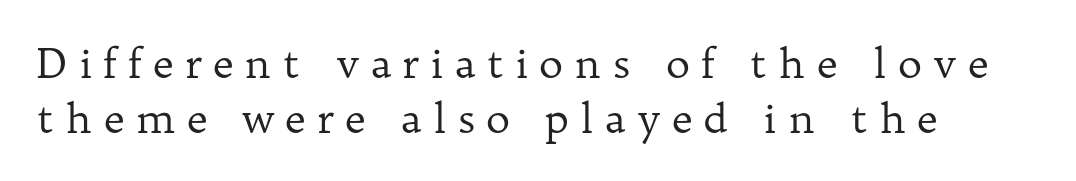
The image shows 41 px regular-weight serif type, upright; set left-aligned, normal line spacing (1.33x), unusually wide letter spacing (+0.27 em), not underlined; low stroke contrast and a medium x-height.
